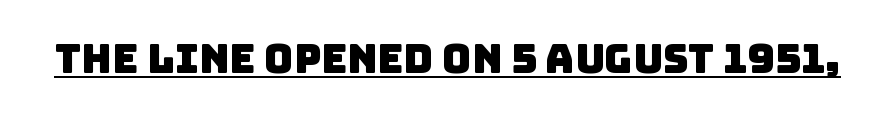
Is this a fixed-width face? No — the glyphs have proportional, varying widths. The rendered words wear a rule along their underside. No extra tracking has been applied to these lines. Check where the strokes stop: nothing finishes them off — pure sans.
